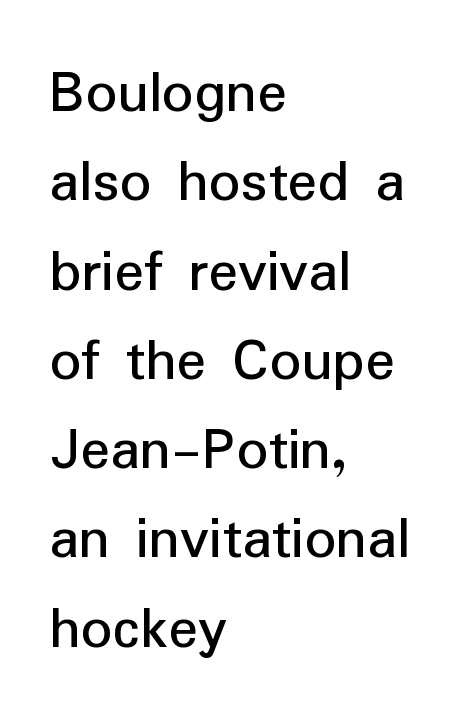
Every row of glyphs begins at an identical x-position on the left. Unlike a traditional serif, this face leaves its strokes unadorned. The area under the type is left untouched. Posture: upright roman. A typesetter would call this proportional, since set widths differ per character.
